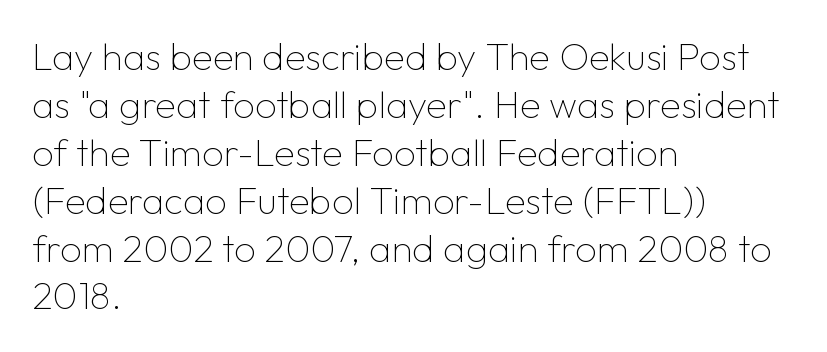
Q: Is the text bold? A: No.
Q: Is the text italic (slanted)? A: No, it is upright.
Q: Is the typeface a serif or a sans-serif typeface? A: Sans-serif.
Q: Is the text underlined? A: No.
Q: How is the paragraph aligned? A: Left-aligned.
Q: Is the spacing between letters normal or unusually wide? A: Normal.
Q: Is the spacing between lines tight, normal or loose? A: Normal.
Q: Width (condensed, normal, or wide)? A: Normal.
Q: Stroke contrast? A: Low.
Q: x-height? A: Medium.
Q: Monospaced? A: No.
